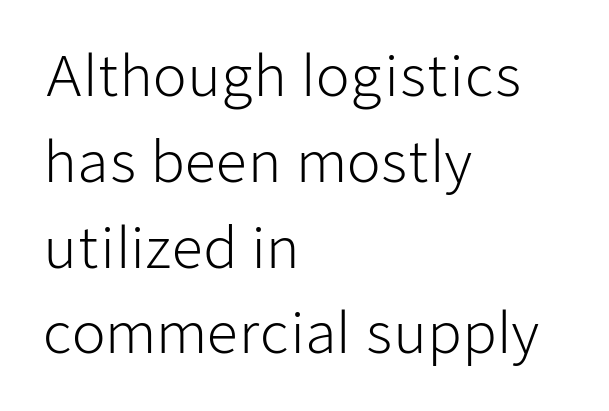
{"serif": "no", "italic": "no", "bold": "no", "weight": "light", "width": "normal", "stroke_contrast": "low", "x_height": "medium", "monospaced": "no", "underline": "no", "align": "left", "line_spacing": "normal", "line_spacing_ratio": 1.56, "letter_spacing": "normal", "letter_spacing_em": 0.0, "glyph_px": 55}
